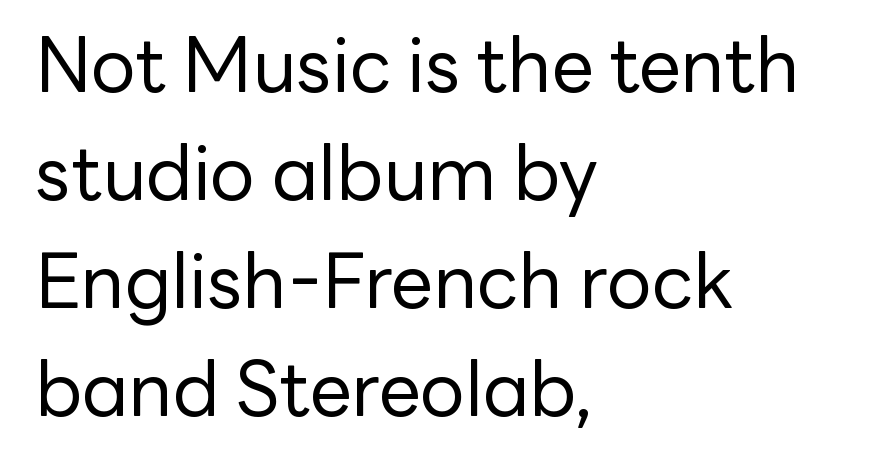
Q: Is the text bold? A: No.
Q: Is the text italic (slanted)? A: No, it is upright.
Q: Is the typeface a serif or a sans-serif typeface? A: Sans-serif.
Q: Is the text underlined? A: No.
Q: How is the paragraph aligned? A: Left-aligned.
Q: Is the spacing between letters normal or unusually wide? A: Normal.
Q: Is the spacing between lines tight, normal or loose? A: Normal.
Q: Width (condensed, normal, or wide)? A: Normal.
Q: Stroke contrast? A: Low.
Q: x-height? A: Medium.
Q: Monospaced? A: No.
